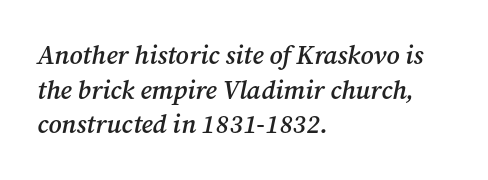
{"italic": "yes", "lean": "right", "slant_degrees": 12, "bold": "semi", "underline": "no", "align": "left", "line_spacing": "normal", "line_spacing_ratio": 1.33, "letter_spacing": "normal", "letter_spacing_em": 0.0, "glyph_px": 26}
